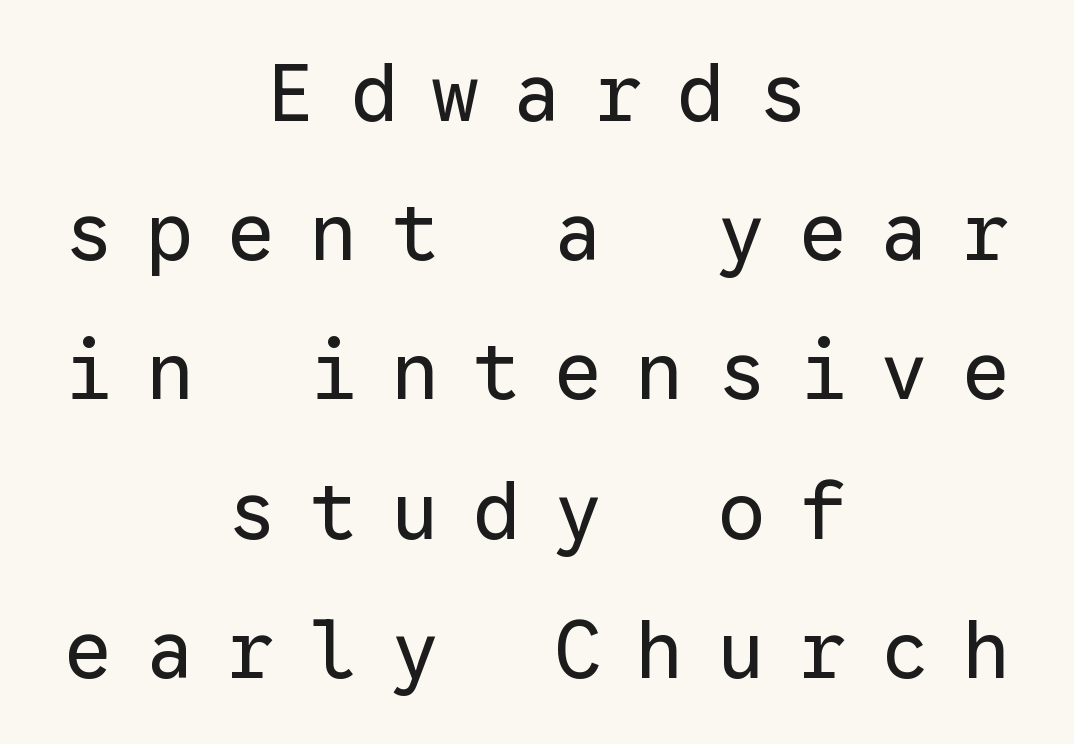
{"serif": "no", "italic": "no", "bold": "no", "weight": "regular", "width": "normal", "stroke_contrast": "low", "x_height": "medium", "monospaced": "yes", "underline": "no", "align": "center", "line_spacing_ratio": 1.74, "letter_spacing": "wide", "letter_spacing_em": 0.42, "glyph_px": 80}
